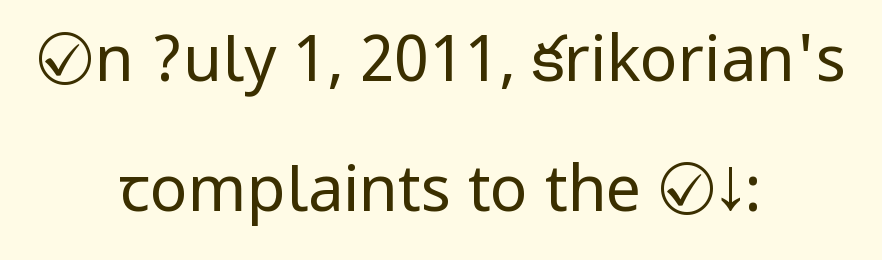
Q: Is the text bold? A: No.
Q: Is the text italic (slanted)? A: No, it is upright.
Q: Is the typeface a serif or a sans-serif typeface? A: Sans-serif.
Q: Is the text underlined? A: No.
Q: How is the paragraph aligned? A: Centered.
Q: Is the spacing between letters normal or unusually wide? A: Normal.
Q: Is the spacing between lines tight, normal or loose? A: Loose.
Q: Width (condensed, normal, or wide)? A: Condensed.
Q: Stroke contrast? A: Low.
